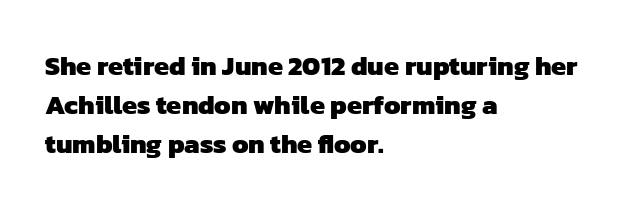
In terms of leading, this rendering sits right in the middle. Has an underline been added? It has not. In terms of weight, the rendering is a true, heavy bold. Each word holds together tightly as a unit, with standard inter-letter gaps.
